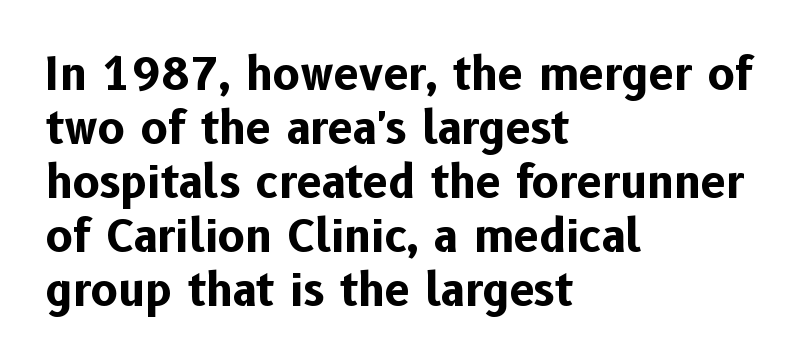
The image shows 45 px bold sans-serif type, upright; set left-aligned, line spacing 1.2x, normal letter spacing, not underlined; low stroke contrast and a medium x-height.
